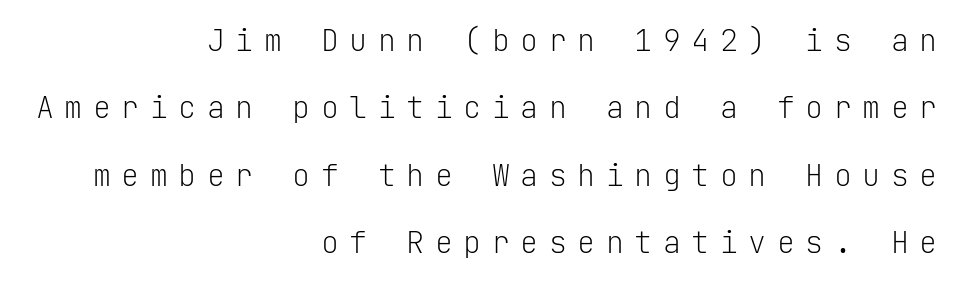
The image shows 30 px light sans-serif type, upright, monospaced; set right-aligned, loose line spacing (2.25x), unusually wide letter spacing (+0.35 em), not underlined; low stroke contrast and a medium x-height.
